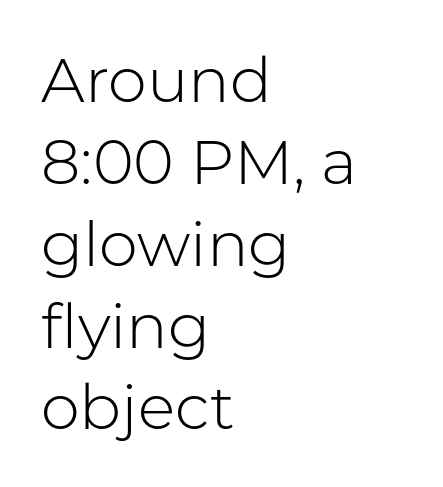
The image shows 62 px light sans-serif type, upright; set left-aligned, normal line spacing (1.32x), normal letter spacing, not underlined; low stroke contrast and a medium x-height.
